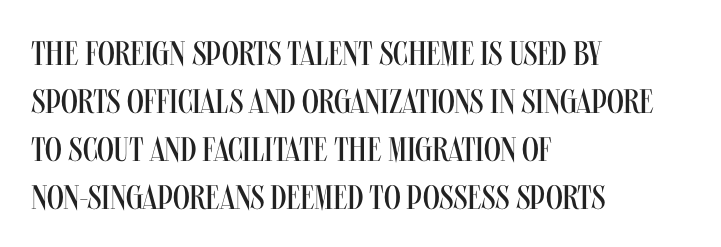
Q: Is the text bold? A: No.
Q: Is the text italic (slanted)? A: No, it is upright.
Q: Is the typeface a serif or a sans-serif typeface? A: Sans-serif.
Q: Is the text underlined? A: No.
Q: How is the paragraph aligned? A: Left-aligned.
Q: Is the spacing between letters normal or unusually wide? A: Normal.
Q: Is the spacing between lines tight, normal or loose? A: Normal.
Q: Width (condensed, normal, or wide)? A: Condensed.
Q: Stroke contrast? A: Medium.
Q: x-height? A: Large.
Q: Monospaced? A: No.
